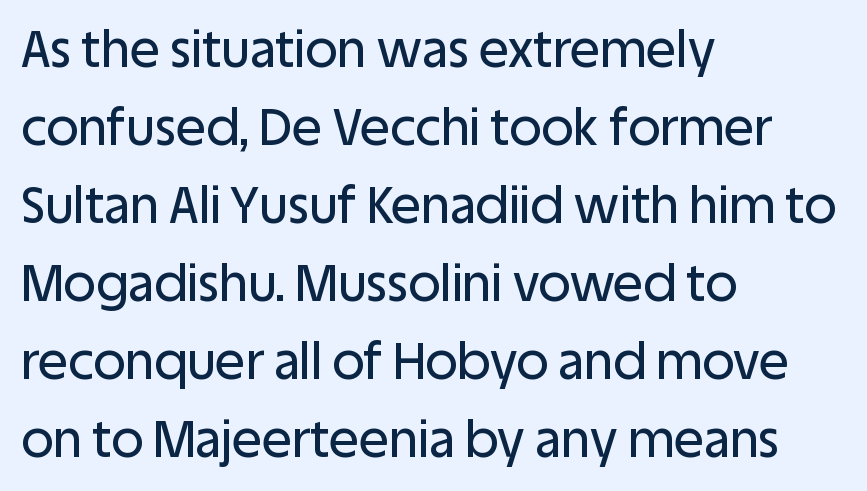
The image shows 50 px sans-serif type, upright; set left-aligned, normal line spacing (1.56x), normal letter spacing, not underlined; low stroke contrast and a large x-height.
